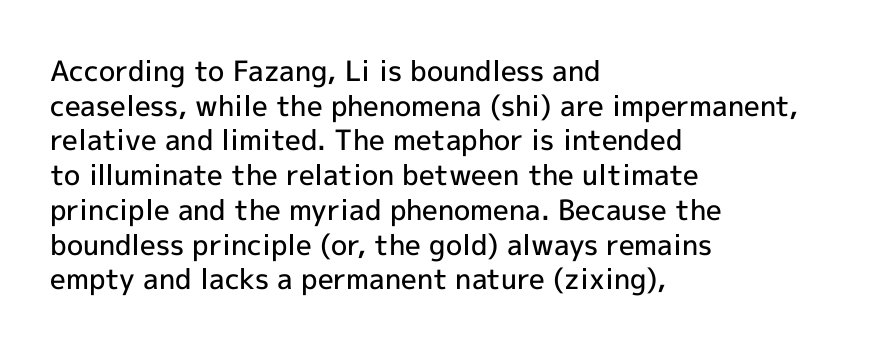
Q: Is the text bold? A: Semi-bold.
Q: Is the text italic (slanted)? A: No, it is upright.
Q: Is the typeface a serif or a sans-serif typeface? A: Sans-serif.
Q: Is the text underlined? A: No.
Q: How is the paragraph aligned? A: Left-aligned.
Q: Is the spacing between letters normal or unusually wide? A: Normal.
Q: Width (condensed, normal, or wide)? A: Normal.
Q: x-height? A: Medium.
Q: Monospaced? A: No.
